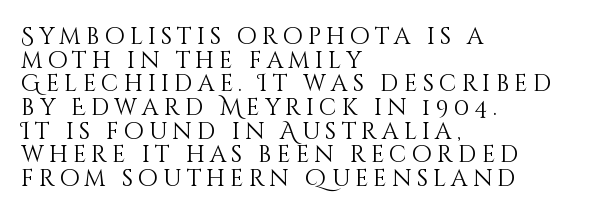
{"italic": "no", "bold": "no", "underline": "no", "align": "left", "line_spacing": "tight", "line_spacing_ratio": 1.03, "letter_spacing": "wide", "letter_spacing_em": 0.23, "glyph_px": 23}
